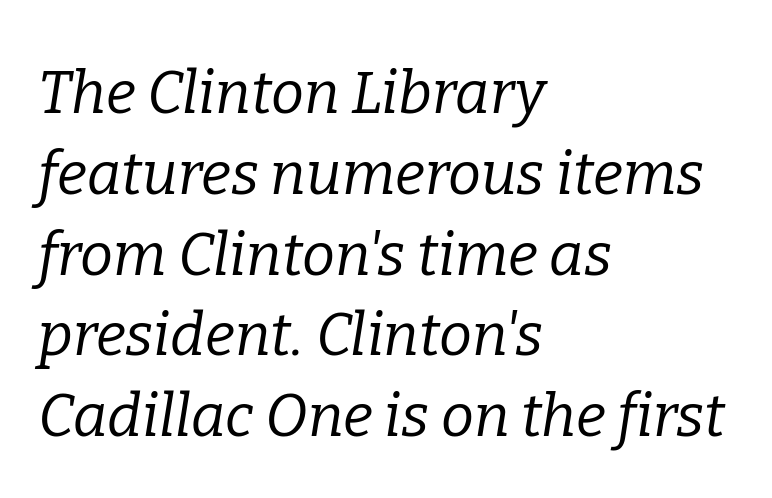
The image shows 59 px regular-weight serif type, italic (leaning right); set left-aligned, normal line spacing (1.37x), normal letter spacing, not underlined; low stroke contrast and a medium x-height.
